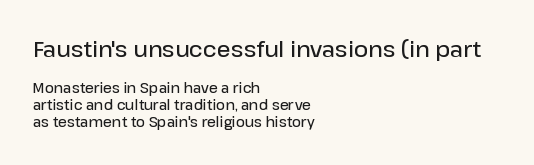
{"italic": "no", "bold": "semi", "underline": "no", "align": "left", "line_spacing_ratio": 1.23, "letter_spacing": "normal", "letter_spacing_em": 0.0, "larger_block": "first", "size_ratio": 1.57, "glyph_px": 22}
